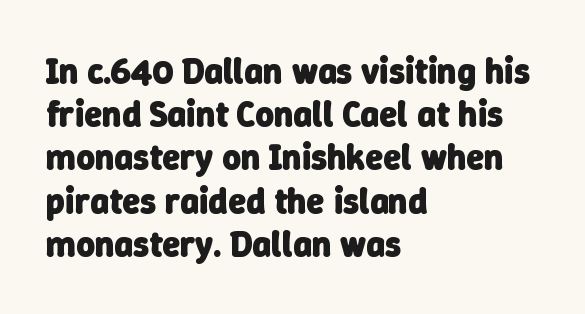
Q: Is the text bold? A: Yes.
Q: Is the typeface a serif or a sans-serif typeface? A: Sans-serif.
Q: Is the text underlined? A: No.
Q: How is the paragraph aligned? A: Left-aligned.
Q: Is the spacing between letters normal or unusually wide? A: Normal.
Q: Width (condensed, normal, or wide)? A: Normal.
Q: Stroke contrast? A: Low.
Q: x-height? A: Medium.
Q: Monospaced? A: No.
